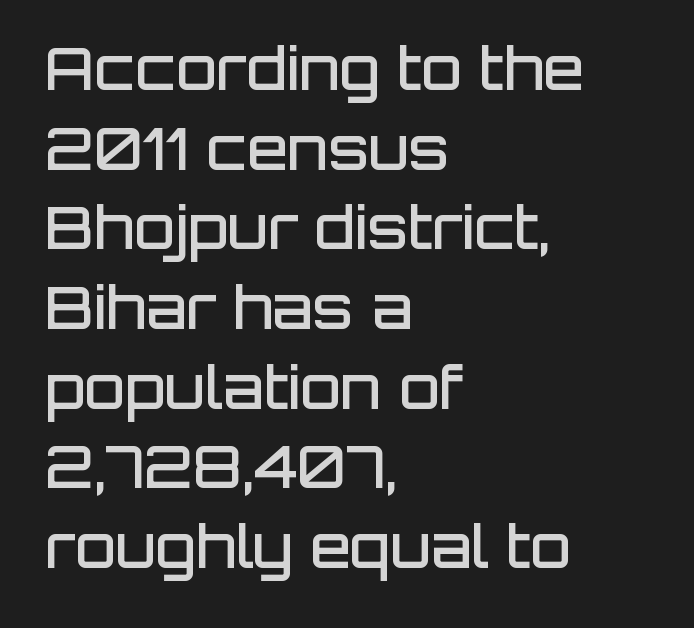
Left-aligned paragraph, ragged on the right. Evenly set lines give the paragraph a standard silhouette. The gap between lines stays unmarked. The designer went with a sans here, leaving each stem footless. Weight check: semibold — heavier than regular, not quite bold.
